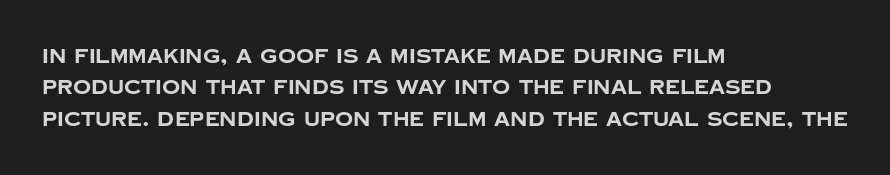
Ascenders rise straight up at ninety degrees. Just letters on the line, the space beneath them empty. Normally led — the rows are evenly, conventionally spaced. Here the glyphs are tracked normally, forming tight word shapes. The characters look thick and weighty, a clear bold.
